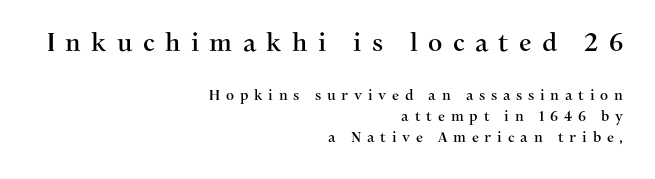
The more generous point size was reserved for the upper chunk. The paragraph has a hard right edge and a soft left edge. Tracking value appears strongly positive — letters spread wide. The foot of each line stays bare and open.
